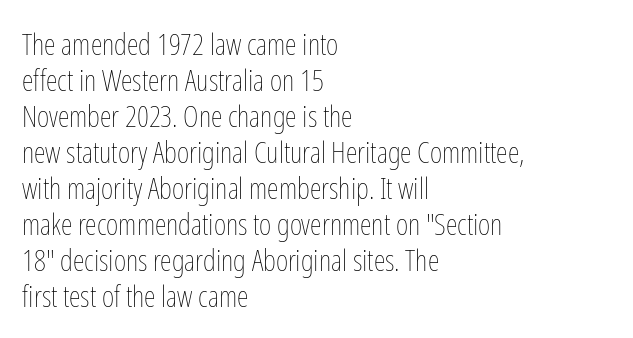
Do the characters align in a grid? No, the font is proportional. Every character sits straight up, as roman type does. There is no visible air inserted between adjacent glyphs. The paragraph has a hard left edge and a soft right edge. The passage shown is not underscored anywhere. Ink coverage per letter is moderate at most.
